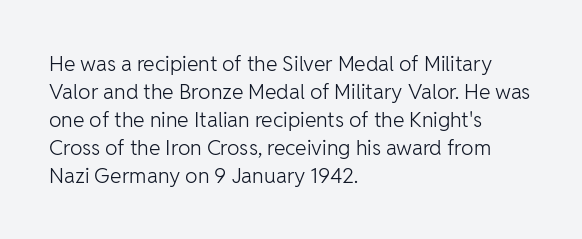
{"italic": "no", "bold": "no", "underline": "no", "align": "left", "line_spacing": "normal", "line_spacing_ratio": 1.33, "letter_spacing": "normal", "letter_spacing_em": 0.0, "glyph_px": 21}
